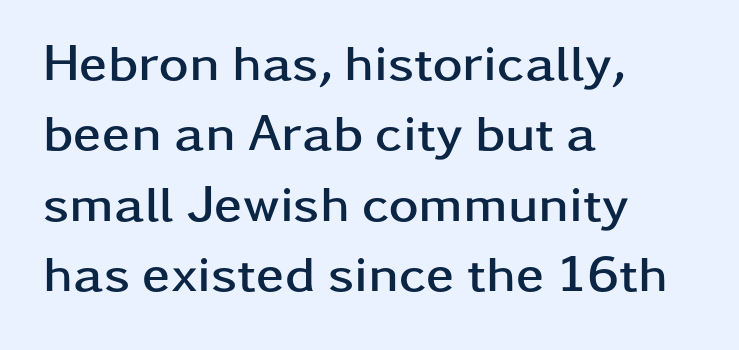
Q: Is the text bold? A: Yes.
Q: Is the text italic (slanted)? A: No, it is upright.
Q: Is the typeface a serif or a sans-serif typeface? A: Sans-serif.
Q: Is the text underlined? A: No.
Q: How is the paragraph aligned? A: Left-aligned.
Q: Is the spacing between letters normal or unusually wide? A: Normal.
Q: Is the spacing between lines tight, normal or loose? A: Normal.
Q: Width (condensed, normal, or wide)? A: Wide.
Q: Stroke contrast? A: Low.
Q: x-height? A: Medium.
Q: Monospaced? A: No.
